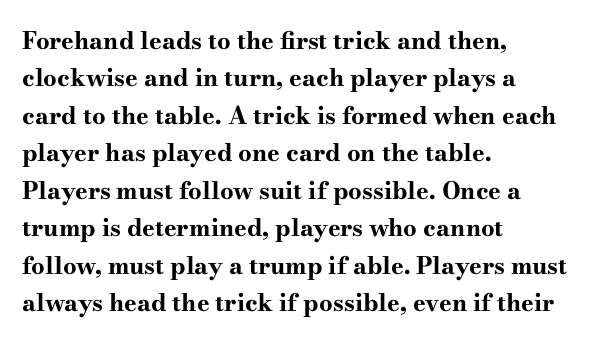
Q: Is the text bold? A: Yes.
Q: Is the text italic (slanted)? A: No, it is upright.
Q: Is the text underlined? A: No.
Q: How is the paragraph aligned? A: Left-aligned.
Q: Is the spacing between letters normal or unusually wide? A: Normal.
Q: Is the spacing between lines tight, normal or loose? A: Normal.
